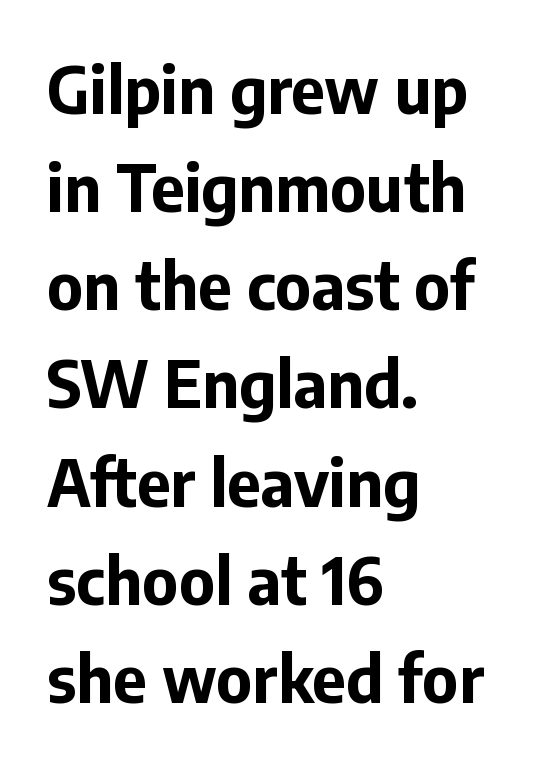
Every letter is thick-stroked: bold, no question. These lines are composed in type without serifs. Students, observe: this is what conventionally led text looks like. Italic: no, the glyphs are upright roman. Just letters on the line, the space beneath them empty.
